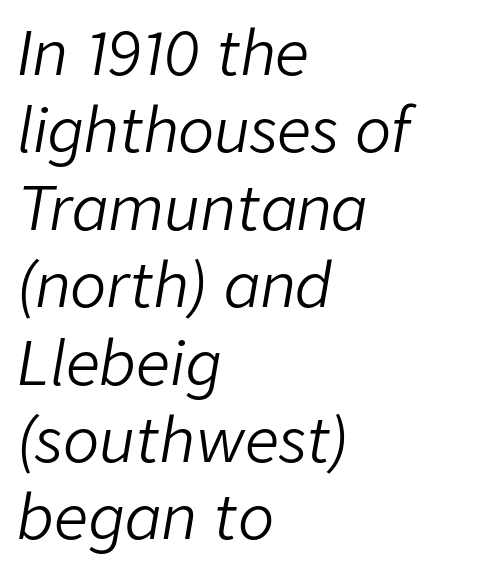
Q: Is the text bold? A: No.
Q: Is the text italic (slanted)? A: Yes, it leans right by about 9 degrees.
Q: Is the text underlined? A: No.
Q: How is the paragraph aligned? A: Left-aligned.
Q: Is the spacing between letters normal or unusually wide? A: Normal.
Q: Is the spacing between lines tight, normal or loose? A: Normal.
Q: Width (condensed, normal, or wide)? A: Normal.
Q: Stroke contrast? A: Low.
Q: x-height? A: Medium.
Q: Monospaced? A: No.
